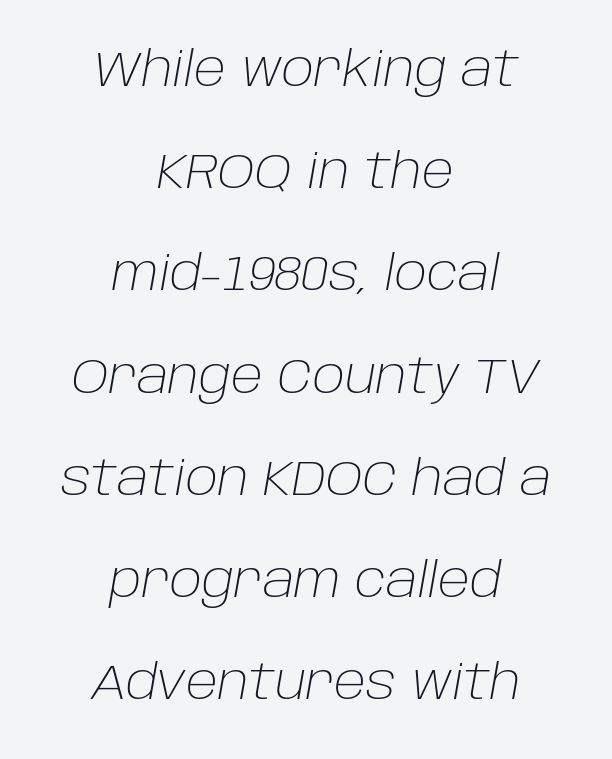
The image shows 48 px light type, italic (leaning right); set centered, loose line spacing (2.13x), normal letter spacing, not underlined; low stroke contrast and a large x-height.
